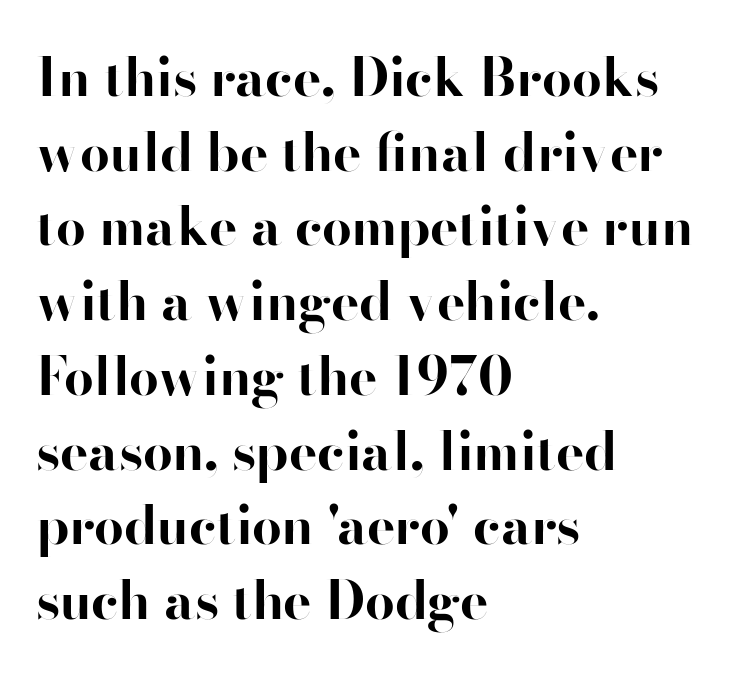
Q: Is the text bold? A: Yes.
Q: Is the text italic (slanted)? A: No, it is upright.
Q: Is the typeface a serif or a sans-serif typeface? A: Sans-serif.
Q: Is the text underlined? A: No.
Q: How is the paragraph aligned? A: Left-aligned.
Q: Is the spacing between letters normal or unusually wide? A: Normal.
Q: Is the spacing between lines tight, normal or loose? A: Normal.
Q: Width (condensed, normal, or wide)? A: Normal.
Q: Stroke contrast? A: High.
Q: x-height? A: Small.
Q: Monospaced? A: No.
